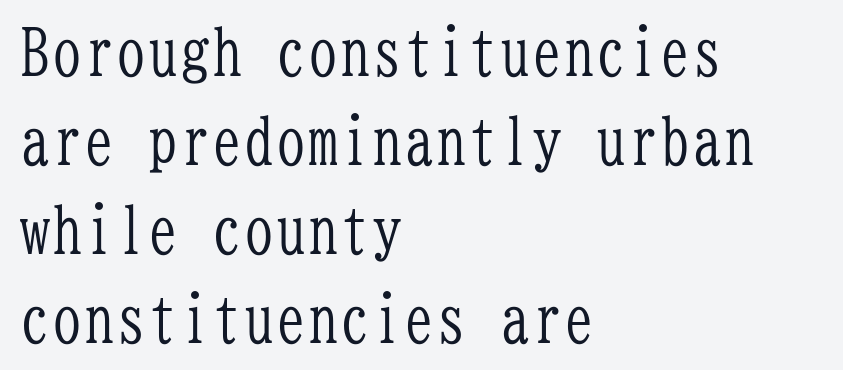
Q: Is the text bold? A: No.
Q: Is the text italic (slanted)? A: No, it is upright.
Q: Is the typeface a serif or a sans-serif typeface? A: Serif.
Q: Is the text underlined? A: No.
Q: How is the paragraph aligned? A: Left-aligned.
Q: Is the spacing between letters normal or unusually wide? A: Normal.
Q: Is the spacing between lines tight, normal or loose? A: Normal.
Q: Width (condensed, normal, or wide)? A: Condensed.
Q: Stroke contrast? A: Low.
Q: x-height? A: Medium.
Q: Monospaced? A: Yes.
